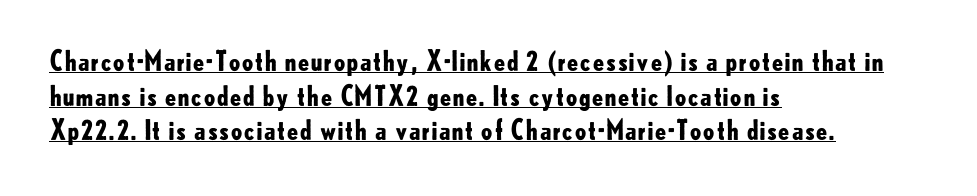
Q: Is the text bold? A: Yes.
Q: Is the text italic (slanted)? A: No, it is upright.
Q: Is the text underlined? A: Yes.
Q: How is the paragraph aligned? A: Left-aligned.
Q: Is the spacing between letters normal or unusually wide? A: Normal.
Q: Is the spacing between lines tight, normal or loose? A: Normal.
